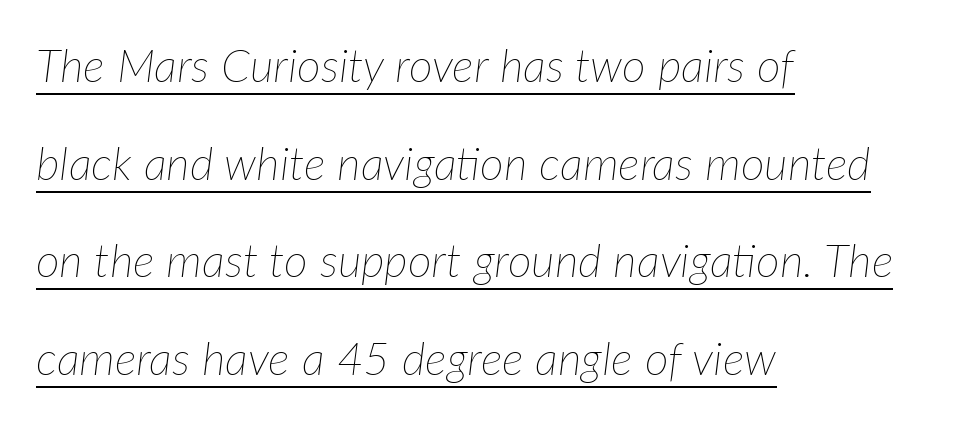
The paragraph has a hard left edge and a soft right edge. The face used here is proportionally spaced, like ordinary book or web type. The designer dialed line spacing up above the default. The axis of the letterforms is tilted away from vertical. The passage shown has conventional tracking throughout.
